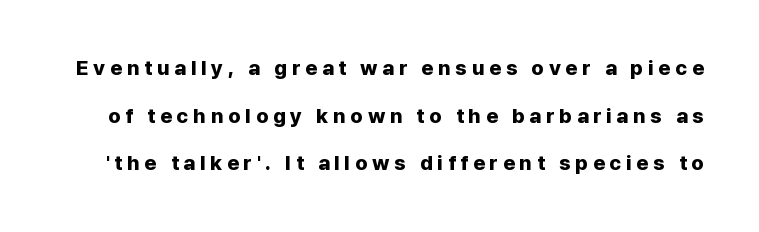
{"italic": "no", "bold": "yes", "underline": "no", "line_spacing": "loose", "line_spacing_ratio": 2.27, "letter_spacing": "wide", "letter_spacing_em": 0.22, "glyph_px": 21}
